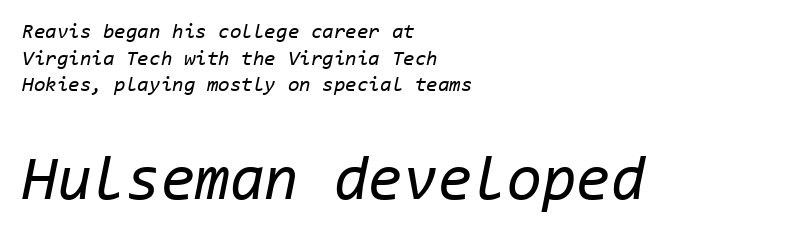
Q: Is the text bold? A: No.
Q: Is the text italic (slanted)? A: Yes, it leans right by about 11 degrees.
Q: Is the text underlined? A: No.
Q: How is the paragraph aligned? A: Left-aligned.
Q: Is the spacing between letters normal or unusually wide? A: Normal.
Q: Is the spacing between lines tight, normal or loose? A: Normal.
Q: Which block of text is set in a larger size, the first (top) or the second (bottom)? A: The second (bottom) one.
Q: Width (condensed, normal, or wide)? A: Normal.
Q: Stroke contrast? A: Low.
Q: x-height? A: Medium.
Q: Monospaced? A: Yes.
